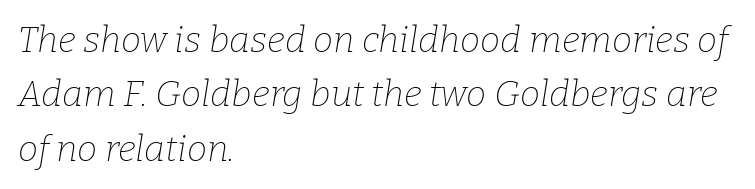
The specimen reads as italic at a glance. A light-to-regular cut is what we see here. Each letter keeps its own natural width here, so spacing adapts to shape. Compared with typical body copy, the letter spacing here is the same. The glyphs are unaccompanied by any horizontal stroke below them. Leading: standard.
